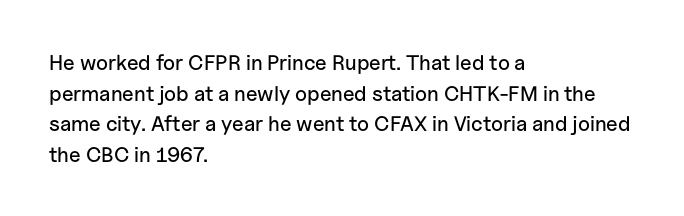
Style check: upright. Quick note: interline space is typical. This sample uses plain, unmodified letter spacing. In CSS terms this would be text-align: left.
